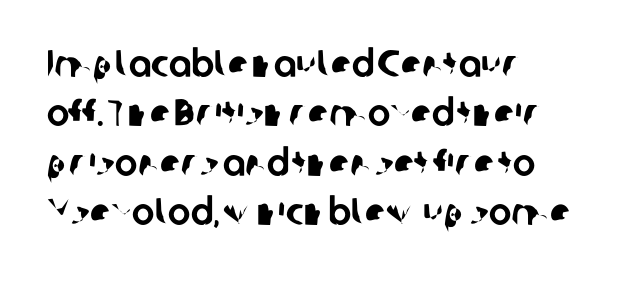
The image shows 38 px sans-serif type; set left-aligned, normal line spacing (1.3x), normal letter spacing, not underlined; low stroke contrast and a medium x-height.
